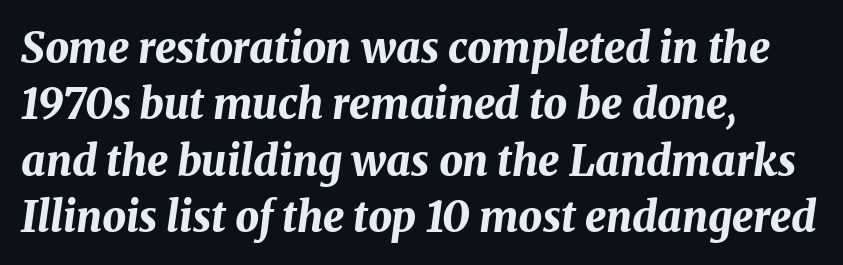
Q: Is the text bold? A: Yes.
Q: Is the text italic (slanted)? A: Yes, it leans right by about 8 degrees.
Q: Is the text underlined? A: No.
Q: How is the paragraph aligned? A: Left-aligned.
Q: Is the spacing between letters normal or unusually wide? A: Normal.
Q: Is the spacing between lines tight, normal or loose? A: Normal.
Q: Width (condensed, normal, or wide)? A: Normal.
Q: Stroke contrast? A: Medium.
Q: x-height? A: Medium.
Q: Monospaced? A: No.
